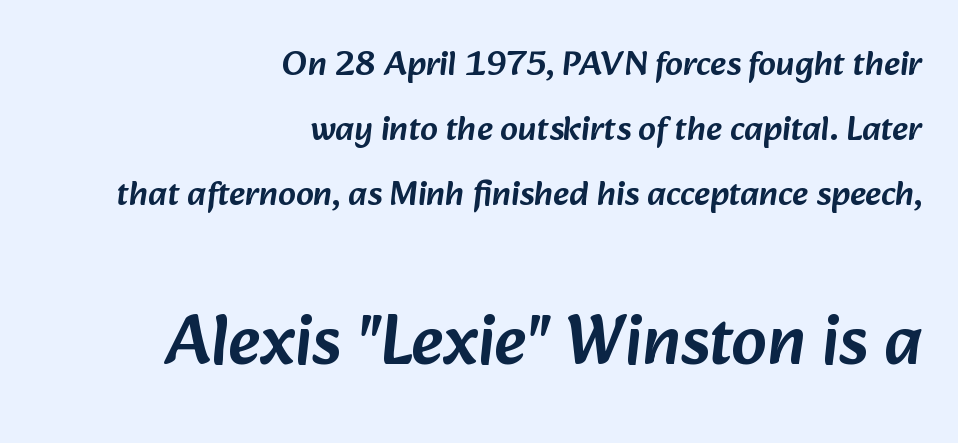
{"serif": "no", "width": "normal", "stroke_contrast": "low", "x_height": "medium", "monospaced": "no", "underline": "no", "align": "right", "line_spacing_ratio": 1.86, "letter_spacing": "normal", "letter_spacing_em": 0.0, "larger_block": "second", "size_ratio": 2.0, "glyph_px": 70}
